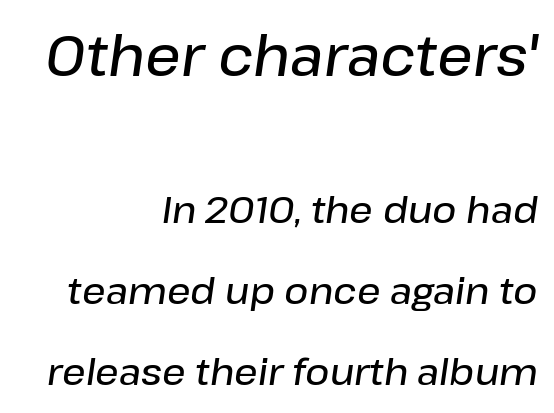
How heavy is the stroke? Medium-heavy — a semibold, shy of bold. Emphasis-style slanted type is in use. Large over small — that's the arrangement of the two blocks here. Compared with typical body copy, the letter spacing here is the same. A typesetter would call this proportional, since set widths differ per character.
